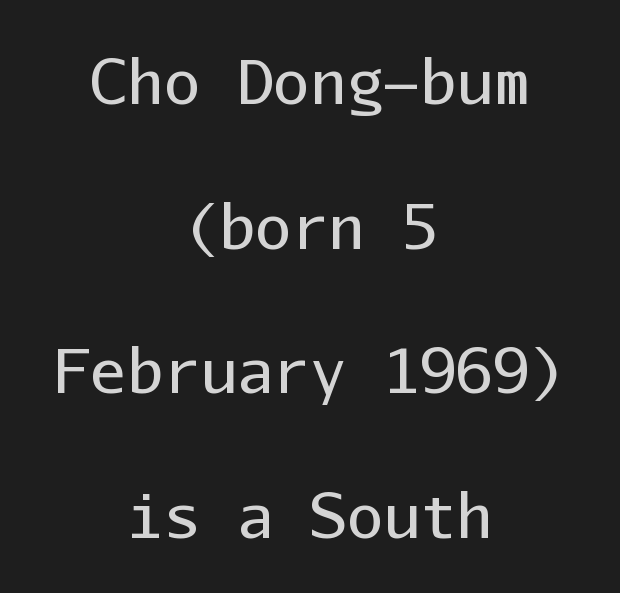
Q: Is the text bold? A: No.
Q: Is the text italic (slanted)? A: No, it is upright.
Q: Is the typeface a serif or a sans-serif typeface? A: Sans-serif.
Q: Is the text underlined? A: No.
Q: How is the paragraph aligned? A: Centered.
Q: Is the spacing between letters normal or unusually wide? A: Normal.
Q: Is the spacing between lines tight, normal or loose? A: Loose.
Q: Width (condensed, normal, or wide)? A: Normal.
Q: Stroke contrast? A: Low.
Q: x-height? A: Medium.
Q: Monospaced? A: Yes.
